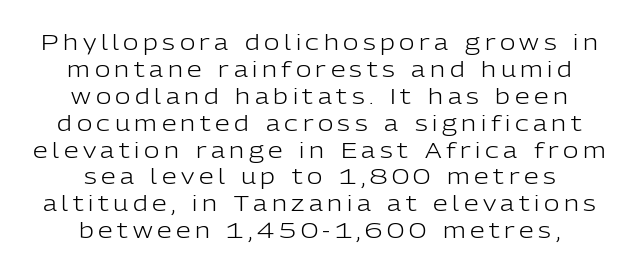
{"italic": "no", "bold": "no", "underline": "no", "align": "center", "line_spacing": "normal", "line_spacing_ratio": 1.28, "letter_spacing": "wide", "letter_spacing_em": 0.22, "glyph_px": 21}
